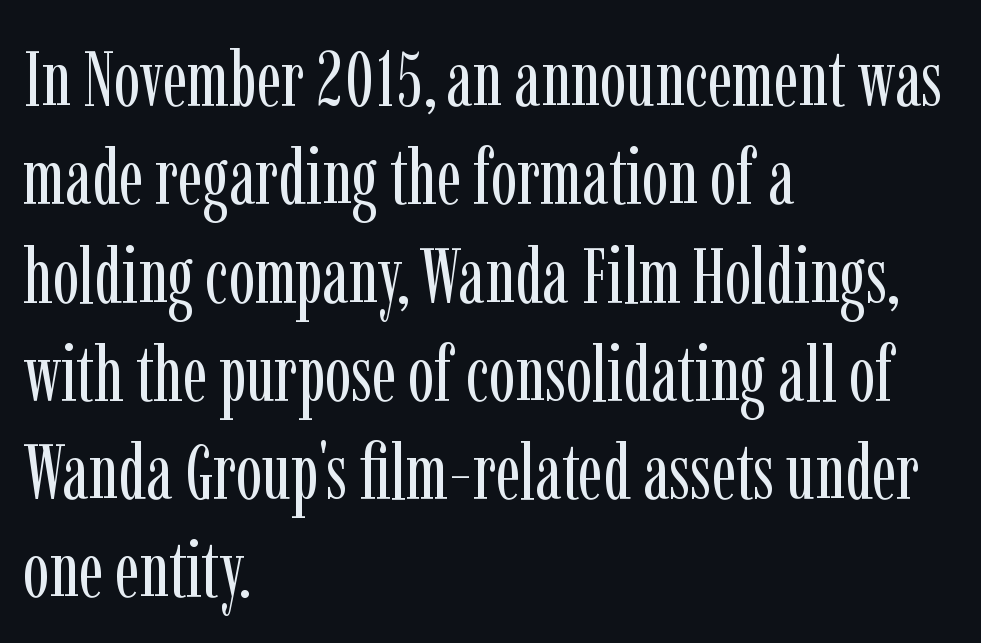
Q: Is the text bold? A: No.
Q: Is the text italic (slanted)? A: No, it is upright.
Q: Is the typeface a serif or a sans-serif typeface? A: Serif.
Q: Is the text underlined? A: No.
Q: How is the paragraph aligned? A: Left-aligned.
Q: Is the spacing between letters normal or unusually wide? A: Normal.
Q: Is the spacing between lines tight, normal or loose? A: Normal.
Q: Width (condensed, normal, or wide)? A: Condensed.
Q: Stroke contrast? A: Low.
Q: x-height? A: Medium.
Q: Monospaced? A: No.
